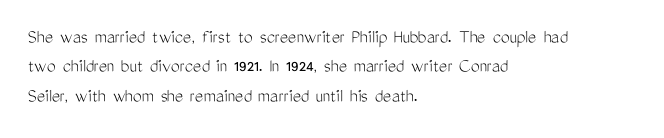
The image shows 20 px text type, upright; set left-aligned, normal line spacing (1.47x), normal letter spacing, not underlined.
